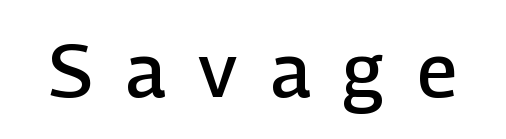
The image shows 74 px semibold sans-serif type, upright; set unusually wide letter spacing (+0.45 em), not underlined; low stroke contrast and a medium x-height.
